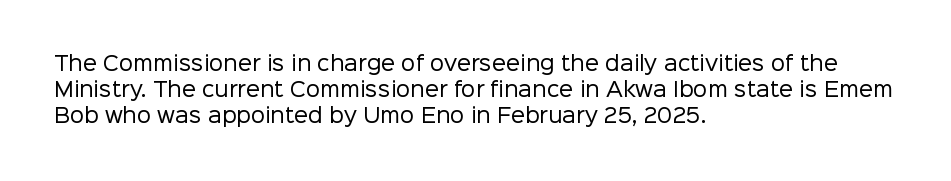
Q: Is the text bold? A: No.
Q: Is the text italic (slanted)? A: No, it is upright.
Q: Is the text underlined? A: No.
Q: How is the paragraph aligned? A: Left-aligned.
Q: Is the spacing between letters normal or unusually wide? A: Normal.
Q: Is the spacing between lines tight, normal or loose? A: Normal.
